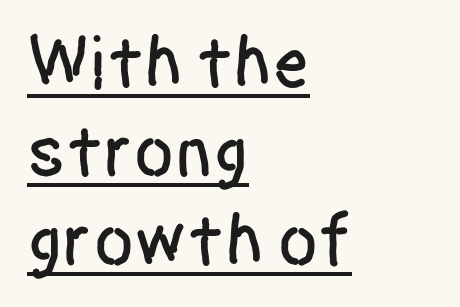
The image shows 74 px condensed sans-serif type, upright; set left-aligned, line spacing 1.2x, normal letter spacing, underlined; low stroke contrast and a large x-height.
